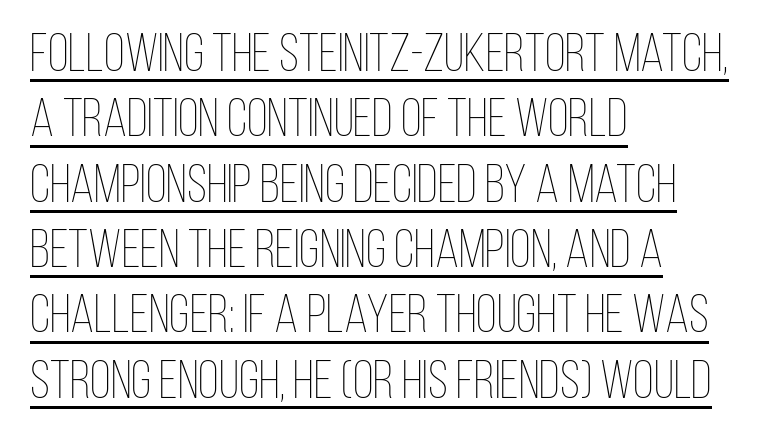
The image shows 54 px thin, condensed type, upright; set left-aligned, line spacing 1.21x, normal letter spacing, underlined; low stroke contrast and a large x-height.
